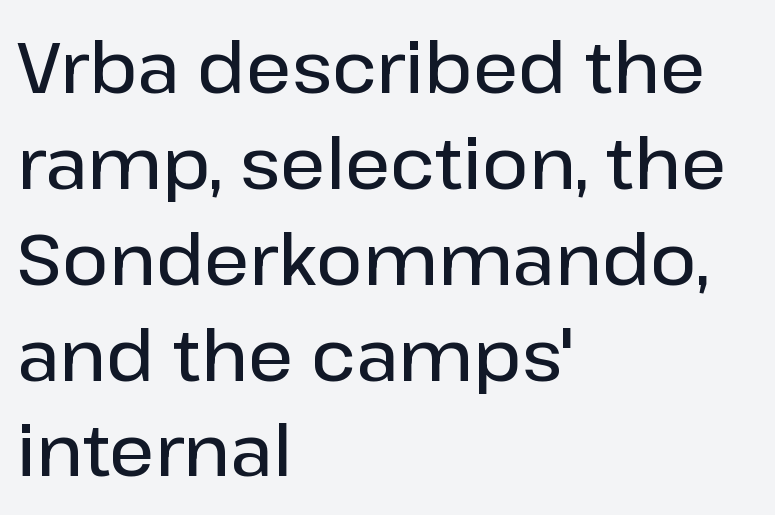
The image shows 71 px semibold sans-serif type, upright; set left-aligned, normal line spacing (1.35x), normal letter spacing, not underlined; low stroke contrast and a medium x-height.
